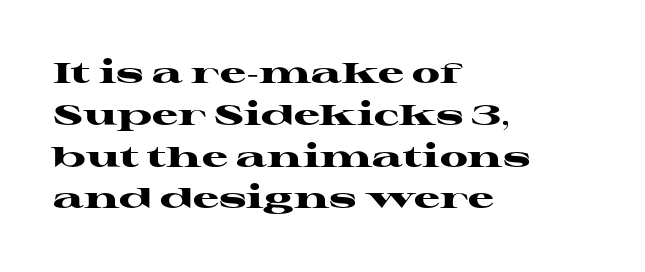
The image shows 29 px heavy, wide serif type, upright; set left-aligned, normal line spacing (1.44x), normal letter spacing, not underlined; high stroke contrast and a medium x-height.
